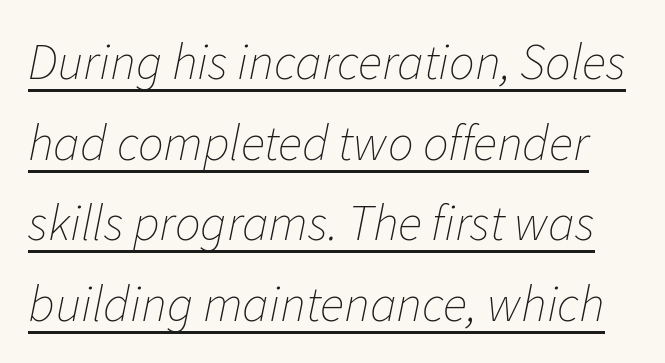
Q: Is the text bold? A: No.
Q: Is the text italic (slanted)? A: Yes, it leans right by about 11 degrees.
Q: Is the text underlined? A: Yes.
Q: Is the spacing between letters normal or unusually wide? A: Normal.
Q: Is the spacing between lines tight, normal or loose? A: Normal.
Q: Width (condensed, normal, or wide)? A: Normal.
Q: Stroke contrast? A: Low.
Q: x-height? A: Medium.
Q: Monospaced? A: No.
